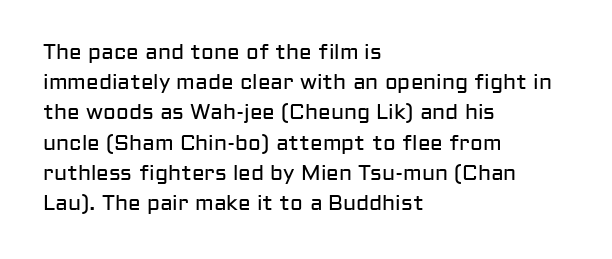
The image shows 21 px text type, upright; set left-aligned, normal line spacing (1.44x), normal letter spacing, not underlined.
